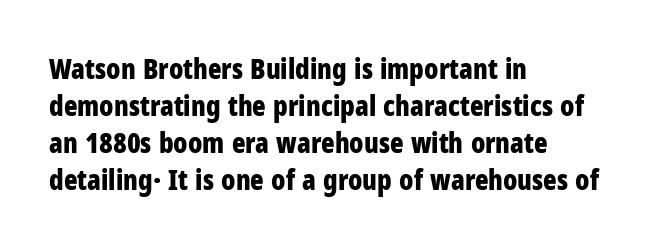
The image shows 28 px bold, condensed sans-serif type, upright; set left-aligned, normal line spacing (1.32x), normal letter spacing, not underlined; low stroke contrast and a medium x-height.
